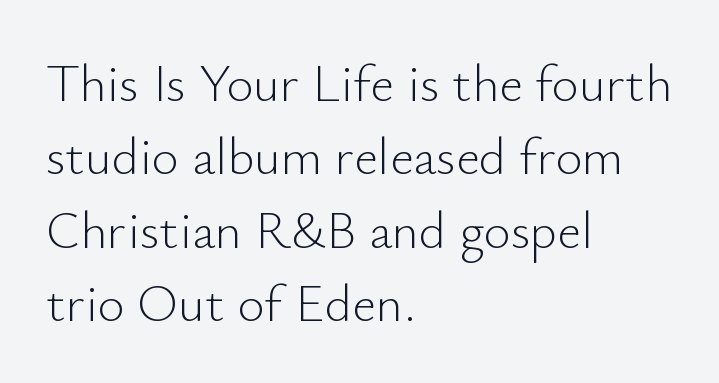
{"serif": "no", "italic": "no", "bold": "no", "weight": "light", "width": "normal", "stroke_contrast": "low", "x_height": "small", "monospaced": "no", "underline": "no", "align": "left", "line_spacing": "normal", "line_spacing_ratio": 1.41, "letter_spacing": "normal", "letter_spacing_em": 0.0, "glyph_px": 52}
